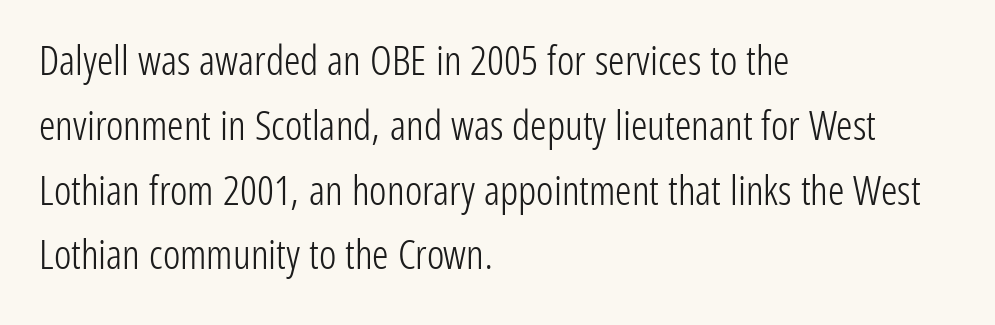
{"serif": "no", "italic": "no", "bold": "no", "weight": "light", "width": "condensed", "stroke_contrast": "low", "x_height": "medium", "monospaced": "no", "underline": "no", "align": "left", "line_spacing": "normal", "line_spacing_ratio": 1.58, "letter_spacing": "normal", "letter_spacing_em": 0.0, "glyph_px": 41}
